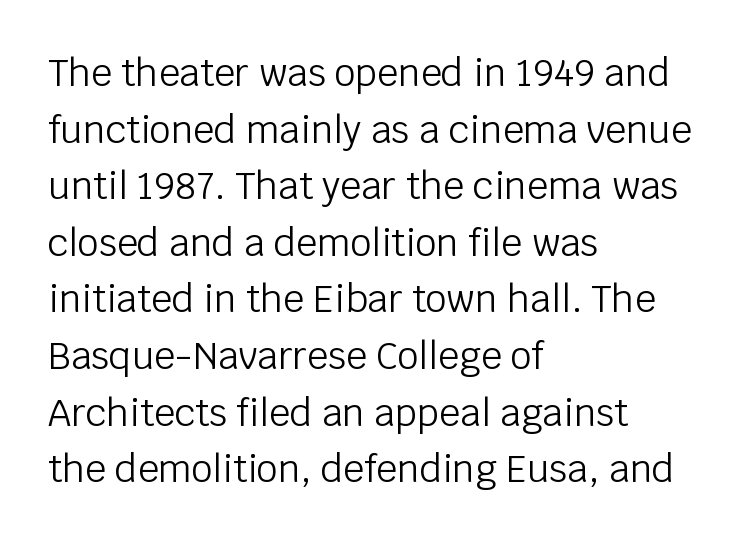
Q: Is the text bold? A: No.
Q: Is the text italic (slanted)? A: No, it is upright.
Q: Is the typeface a serif or a sans-serif typeface? A: Sans-serif.
Q: Is the text underlined? A: No.
Q: How is the paragraph aligned? A: Left-aligned.
Q: Is the spacing between letters normal or unusually wide? A: Normal.
Q: Is the spacing between lines tight, normal or loose? A: Normal.
Q: Width (condensed, normal, or wide)? A: Normal.
Q: Stroke contrast? A: Low.
Q: x-height? A: Large.
Q: Monospaced? A: No.
